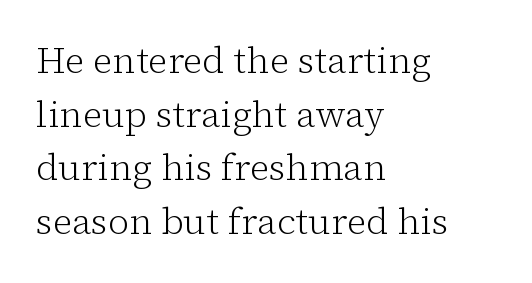
The lettering stays uniformly vertical, giving the passage a roman look. What kind of face is this? One with serifs. Has an underline been added? It has not. Quick note: interline space is typical. Nothing unusual about the tracking: characters are spaced as the font intends.
